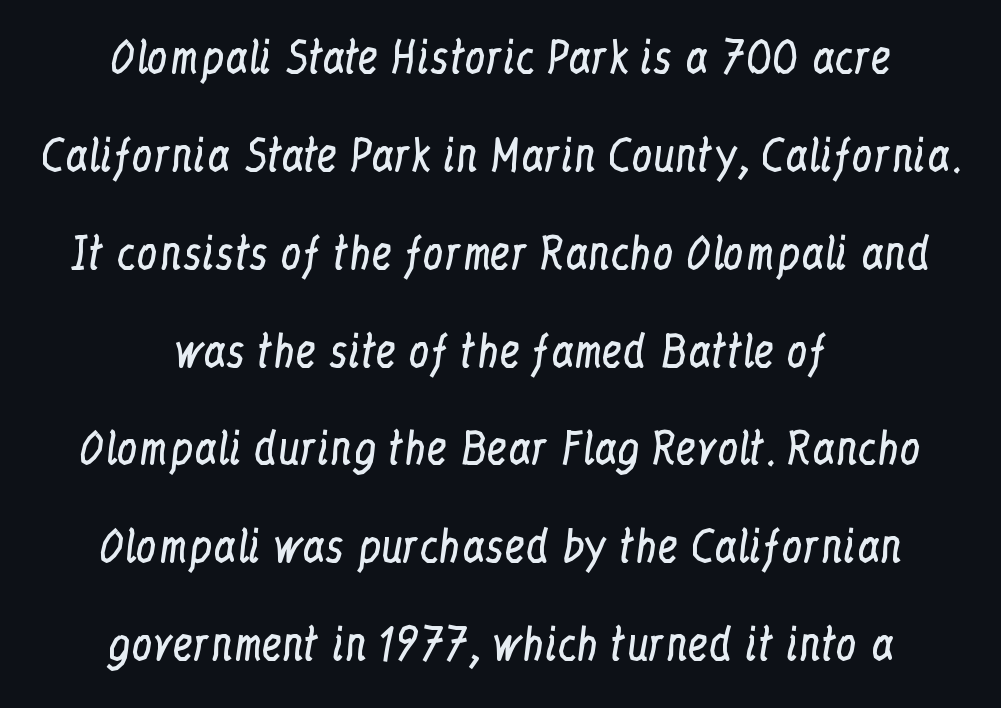
The image shows 42 px regular-weight, condensed serif type; set centered, loose line spacing (2.33x), normal letter spacing, not underlined; low stroke contrast and a medium x-height.
